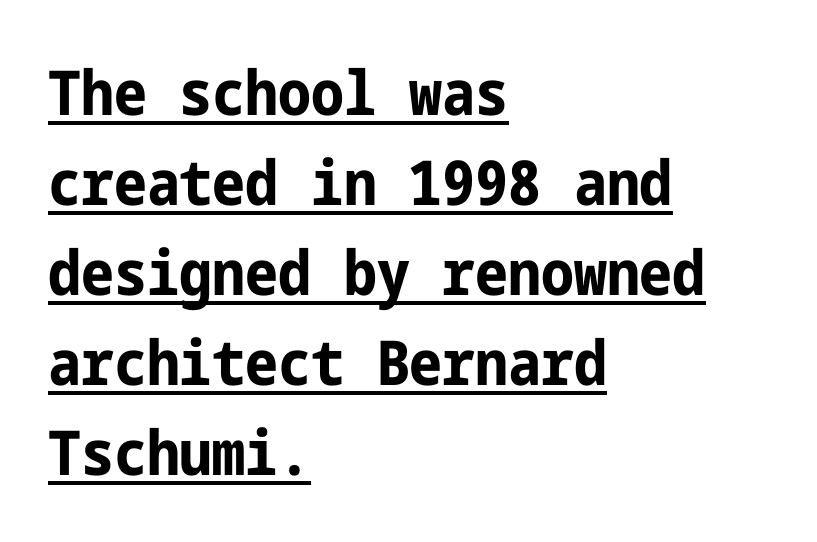
Glance below the letters and you will spot a drawn line. Visually the block forms a straight wall on the left and a jagged coastline on the right. Pretty heavy lettering here — definitely bold. A typesetter would call this leading conventional body-copy spacing. Posture: straight, roman, zero tilt.
